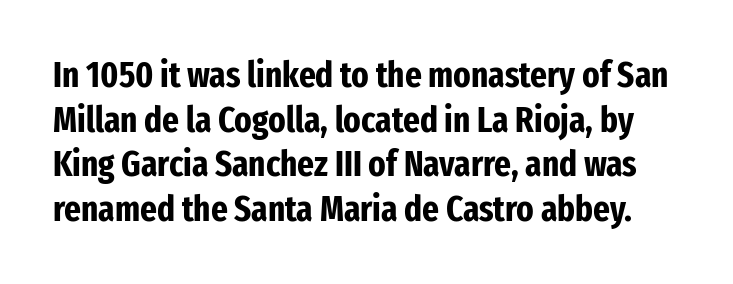
Looks like regular typesetting: each glyph gets only the width it needs. Quick note: underline off. In terms of letterspacing, this is plain default setting. If you drew a line through each stem, it would be perfectly vertical. The text was rendered using a sans face with plain stroke endings.
